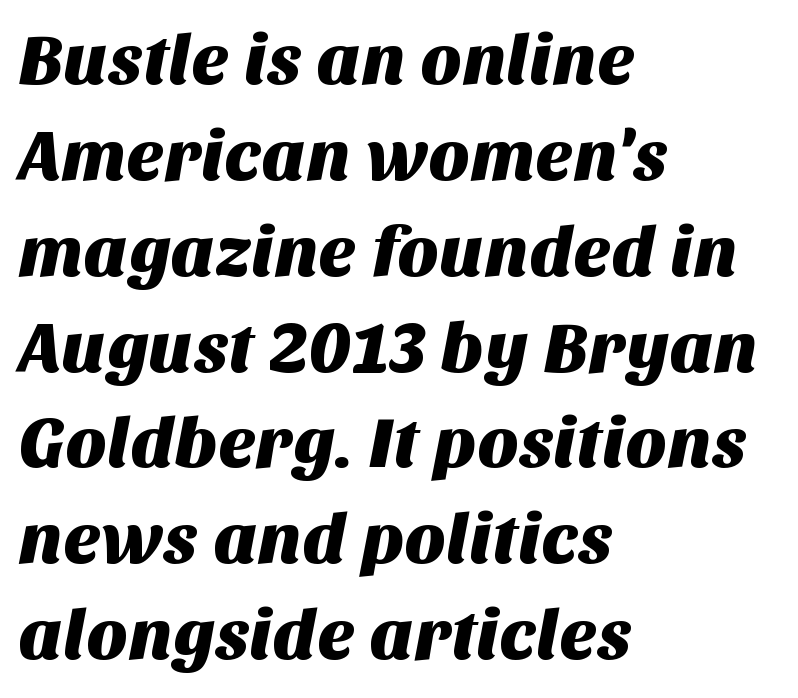
Q: Is the typeface a serif or a sans-serif typeface? A: Sans-serif.
Q: Is the text underlined? A: No.
Q: How is the paragraph aligned? A: Left-aligned.
Q: Is the spacing between letters normal or unusually wide? A: Normal.
Q: Is the spacing between lines tight, normal or loose? A: Normal.
Q: Width (condensed, normal, or wide)? A: Normal.
Q: Stroke contrast? A: Medium.
Q: x-height? A: Large.
Q: Monospaced? A: No.
